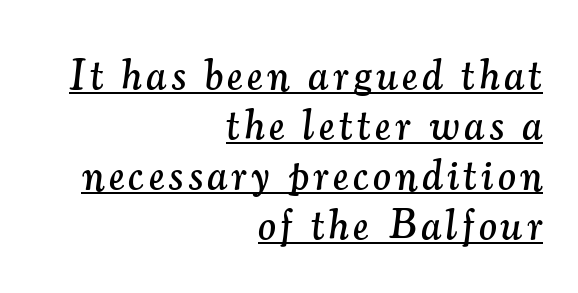
{"serif": "yes", "italic": "yes", "lean": "right", "slant_degrees": 7, "width": "normal", "stroke_contrast": "medium", "x_height": "small", "monospaced": "no", "underline": "yes", "align": "right", "line_spacing_ratio": 1.19, "glyph_px": 42}
